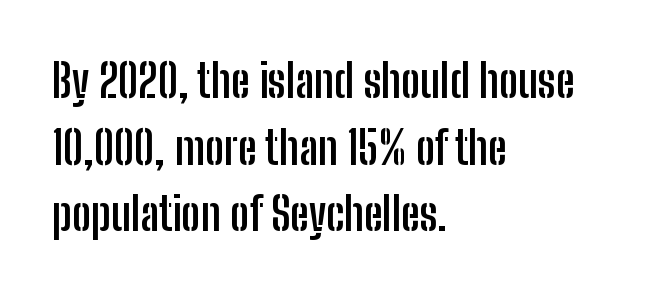
The image shows 46 px semibold, condensed sans-serif type, upright; set left-aligned, normal line spacing (1.45x), normal letter spacing, not underlined; low stroke contrast and a medium x-height.
